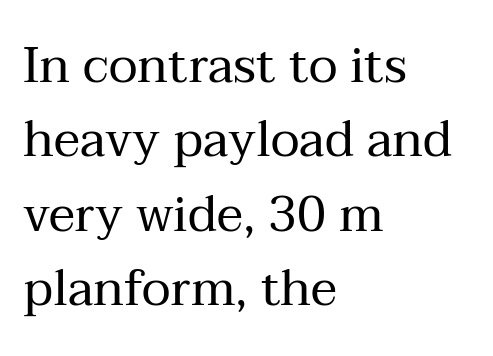
Q: Is the text bold? A: No.
Q: Is the text italic (slanted)? A: No, it is upright.
Q: Is the typeface a serif or a sans-serif typeface? A: Serif.
Q: Is the text underlined? A: No.
Q: How is the paragraph aligned? A: Left-aligned.
Q: Is the spacing between letters normal or unusually wide? A: Normal.
Q: Is the spacing between lines tight, normal or loose? A: Normal.
Q: Width (condensed, normal, or wide)? A: Normal.
Q: Stroke contrast? A: Medium.
Q: x-height? A: Medium.
Q: Monospaced? A: No.
